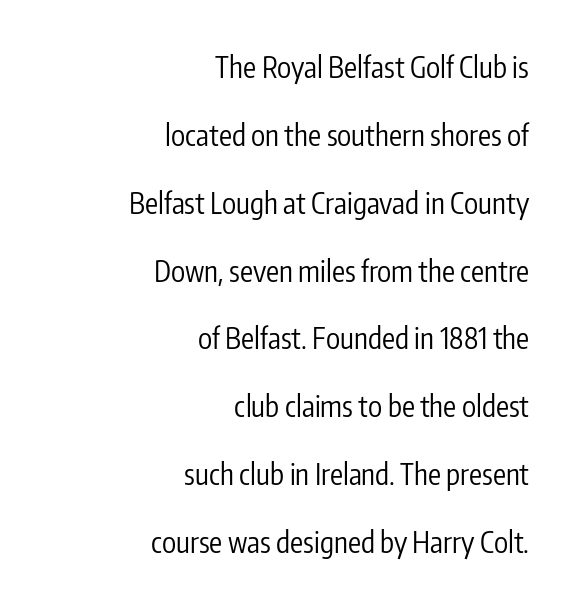
{"serif": "no", "italic": "no", "bold": "no", "weight": "regular", "width": "condensed", "stroke_contrast": "low", "x_height": "medium", "monospaced": "no", "underline": "no", "align": "right", "line_spacing": "loose", "line_spacing_ratio": 2.34, "letter_spacing": "normal", "letter_spacing_em": 0.0, "glyph_px": 29}
